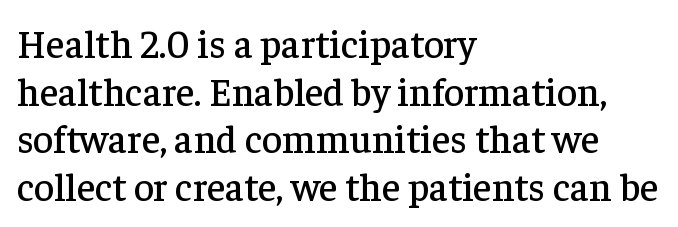
Q: Is the text italic (slanted)? A: No, it is upright.
Q: Is the typeface a serif or a sans-serif typeface? A: Serif.
Q: Is the text underlined? A: No.
Q: How is the paragraph aligned? A: Left-aligned.
Q: Is the spacing between letters normal or unusually wide? A: Normal.
Q: Width (condensed, normal, or wide)? A: Normal.
Q: Stroke contrast? A: Low.
Q: x-height? A: Medium.
Q: Monospaced? A: No.
